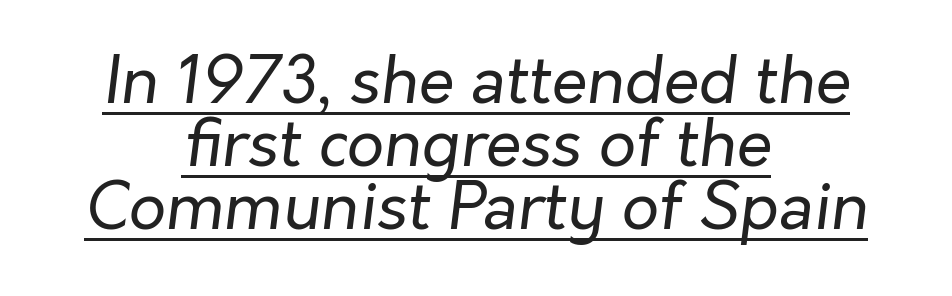
The string is rendered with underlining switched on. Heft: none added — not bold. In terms of posture, this sample is oblique. Words appear dense and cohesive because spacing is normal. Short and long lines alike share a common midpoint. Character widths vary here, with narrow letters taking less room than wide ones.
